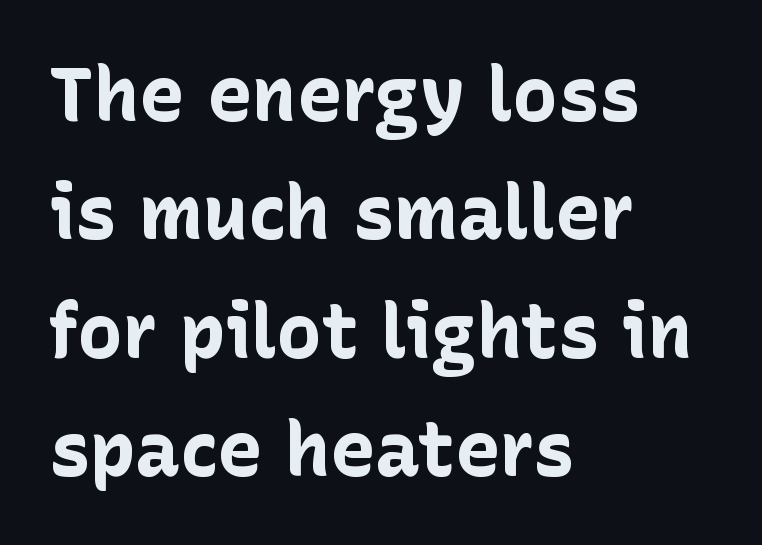
Q: Is the text bold? A: Yes.
Q: Is the text italic (slanted)? A: No, it is upright.
Q: Is the typeface a serif or a sans-serif typeface? A: Sans-serif.
Q: Is the text underlined? A: No.
Q: How is the paragraph aligned? A: Left-aligned.
Q: Is the spacing between letters normal or unusually wide? A: Normal.
Q: Is the spacing between lines tight, normal or loose? A: Normal.
Q: Width (condensed, normal, or wide)? A: Normal.
Q: Stroke contrast? A: Low.
Q: x-height? A: Medium.
Q: Monospaced? A: No.
